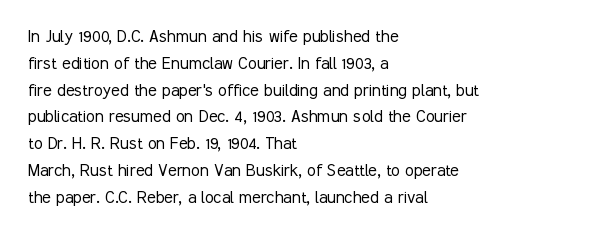
The image shows 20 px text type, upright; set left-aligned, normal line spacing (1.34x), normal letter spacing, not underlined.
